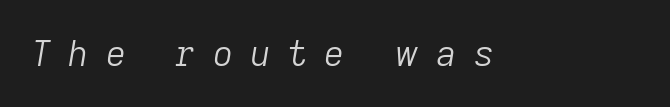
The type is letterspaced generously, with wide tracking. Nothing heavy about these letters — not bold at all. Honestly, there is no underline to notice here at all. This is oblique type, the kind used for emphasis or titles.
